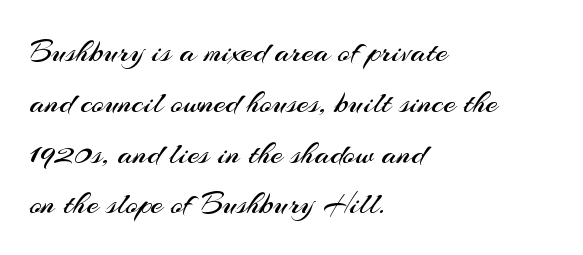
{"serif": "no", "bold": "no", "weight": "regular", "width": "normal", "stroke_contrast": "medium", "x_height": "small", "monospaced": "no", "underline": "no", "align": "left", "line_spacing": "normal", "line_spacing_ratio": 1.54, "letter_spacing": "normal", "letter_spacing_em": 0.0, "glyph_px": 33}
